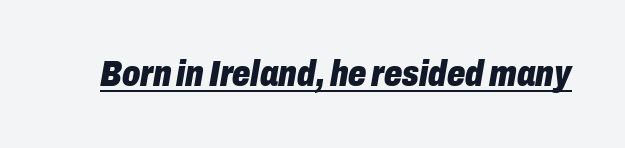
The sample's only ornament is a line tracing under the words. Glyph-to-glyph distance matches everyday printed text. Weight: bold. The face used here has a pronounced slope to its letters. Character widths vary here, with narrow letters taking less room than wide ones.
